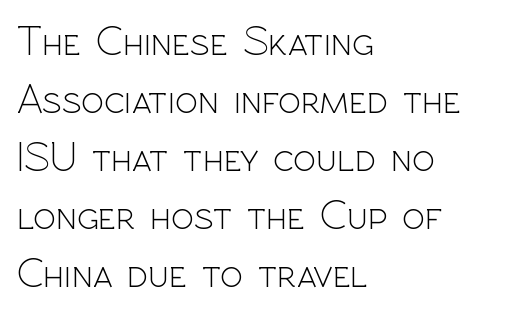
The image shows 42 px light sans-serif type, upright; set left-aligned, normal line spacing (1.38x), normal letter spacing, not underlined; a medium x-height.
